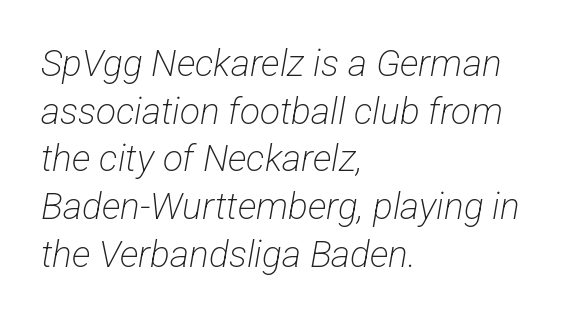
The image shows 37 px light, condensed sans-serif type; set left-aligned, normal line spacing (1.29x), normal letter spacing, not underlined; low stroke contrast and a medium x-height.
